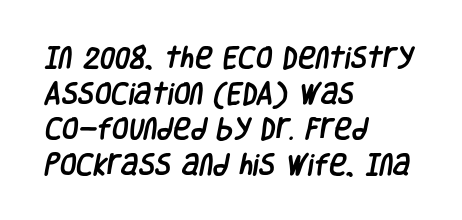
The image shows 24 px text type; set left-aligned, normal line spacing (1.48x), normal letter spacing, not underlined.
